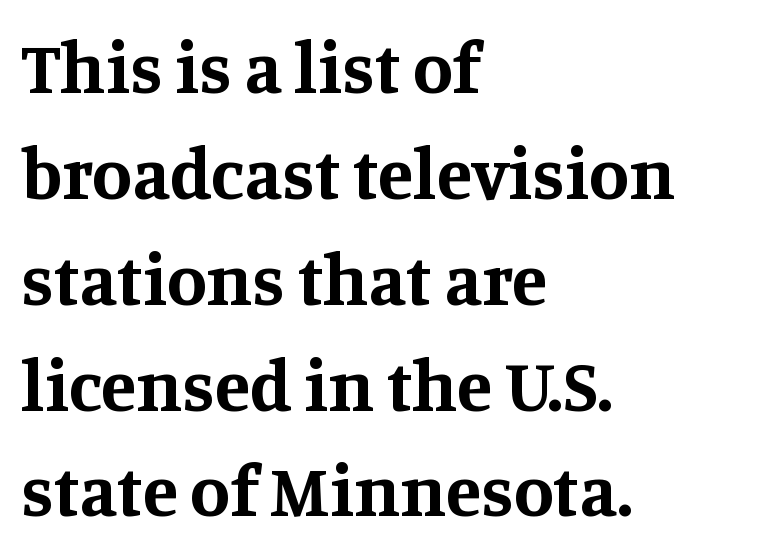
What weight is shown? A full bold with thick strokes. The baseline area is clear. Spacing between characters is what you'd get straight out of the box. Teacher's note: observe the even left margin — that is flush-left alignment. The face used here is proportionally spaced, like ordinary book or web type.
